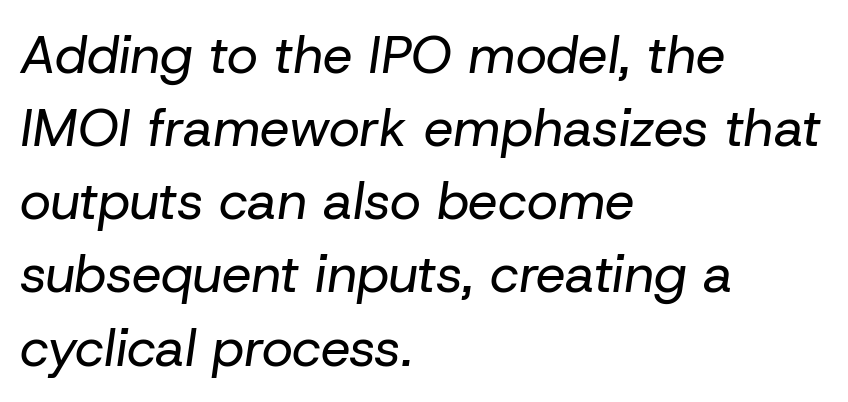
{"italic": "yes", "lean": "right", "slant_degrees": 8, "bold": "no", "weight": "regular", "width": "normal", "stroke_contrast": "low", "x_height": "medium", "monospaced": "no", "underline": "no", "align": "left", "line_spacing": "normal", "line_spacing_ratio": 1.38, "letter_spacing": "normal", "letter_spacing_em": 0.0, "glyph_px": 53}
